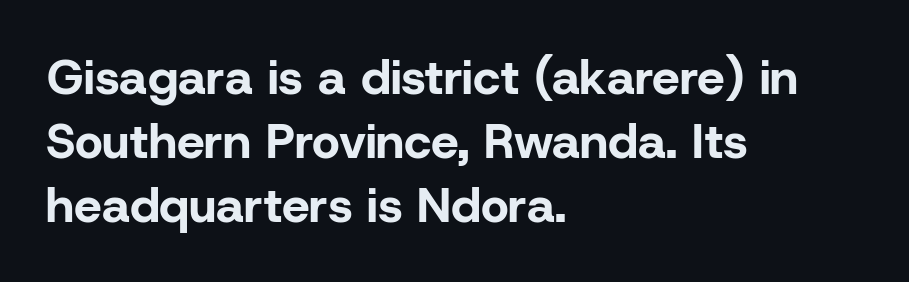
The letters are bold, with thick, heavy strokes. All the whitespace from short lines collects on the right. The font's upright variant was chosen for this text. The zone under the glyphs is completely vacant.
